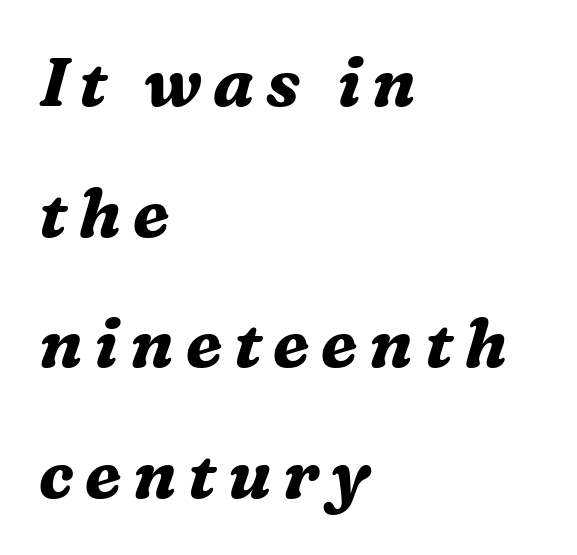
{"serif": "yes", "italic": "yes", "lean": "right", "slant_degrees": 16, "bold": "yes", "weight": "bold", "width": "normal", "stroke_contrast": "medium", "x_height": "medium", "monospaced": "no", "underline": "no", "align": "left", "line_spacing": "loose", "line_spacing_ratio": 1.92, "glyph_px": 68}
